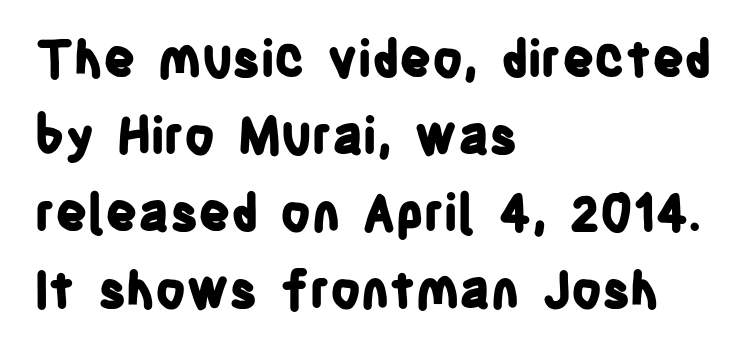
The image shows 50 px bold, condensed sans-serif type, upright; set left-aligned, normal line spacing (1.54x), normal letter spacing, not underlined; low stroke contrast and a large x-height.
